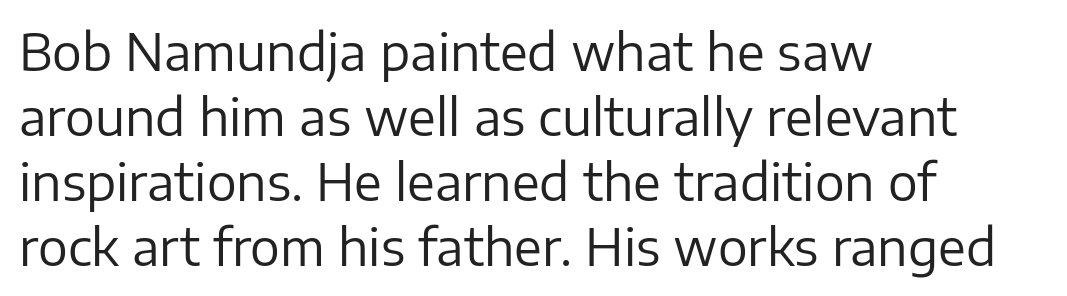
Q: Is the text bold? A: No.
Q: Is the text italic (slanted)? A: No, it is upright.
Q: Is the typeface a serif or a sans-serif typeface? A: Sans-serif.
Q: Is the text underlined? A: No.
Q: How is the paragraph aligned? A: Left-aligned.
Q: Is the spacing between letters normal or unusually wide? A: Normal.
Q: Is the spacing between lines tight, normal or loose? A: Normal.
Q: Width (condensed, normal, or wide)? A: Normal.
Q: Stroke contrast? A: Low.
Q: x-height? A: Medium.
Q: Monospaced? A: No.
